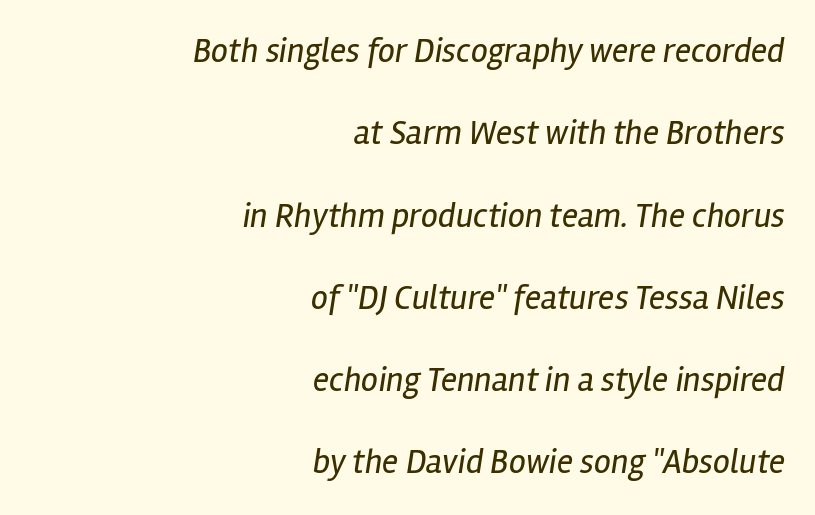
Q: Is the text bold? A: No.
Q: Is the text italic (slanted)? A: Yes, it leans right by about 12 degrees.
Q: Is the text underlined? A: No.
Q: How is the paragraph aligned? A: Right-aligned.
Q: Is the spacing between letters normal or unusually wide? A: Normal.
Q: Is the spacing between lines tight, normal or loose? A: Loose.
Q: Width (condensed, normal, or wide)? A: Condensed.
Q: Stroke contrast? A: Low.
Q: x-height? A: Medium.
Q: Monospaced? A: No.
